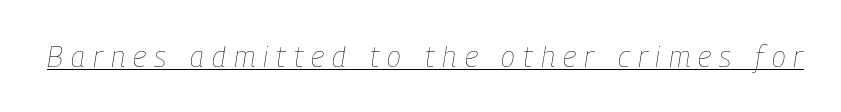
Q: Is the text bold? A: No.
Q: Is the text italic (slanted)? A: Yes, it leans right by about 9 degrees.
Q: Is the text underlined? A: Yes.
Q: Is the spacing between letters normal or unusually wide? A: Unusually wide.
Q: Width (condensed, normal, or wide)? A: Condensed.
Q: Stroke contrast? A: Low.
Q: x-height? A: Medium.
Q: Monospaced? A: No.
